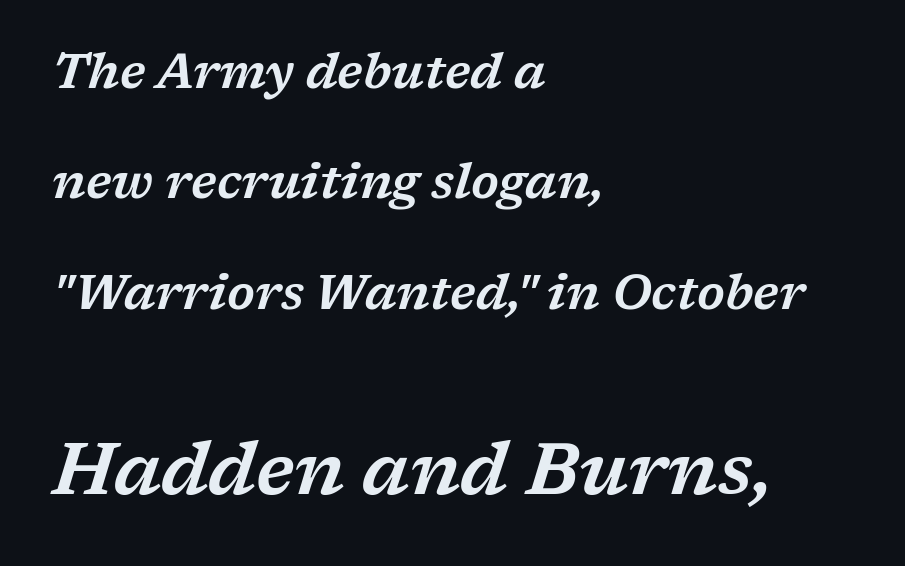
Q: Is the text italic (slanted)? A: Yes, it leans right by about 17 degrees.
Q: Is the typeface a serif or a sans-serif typeface? A: Serif.
Q: Is the text underlined? A: No.
Q: How is the paragraph aligned? A: Left-aligned.
Q: Is the spacing between letters normal or unusually wide? A: Normal.
Q: Is the spacing between lines tight, normal or loose? A: Loose.
Q: Which block of text is set in a larger size, the first (top) or the second (bottom)? A: The second (bottom) one.
Q: Width (condensed, normal, or wide)? A: Wide.
Q: Stroke contrast? A: Low.
Q: x-height? A: Medium.
Q: Monospaced? A: No.
